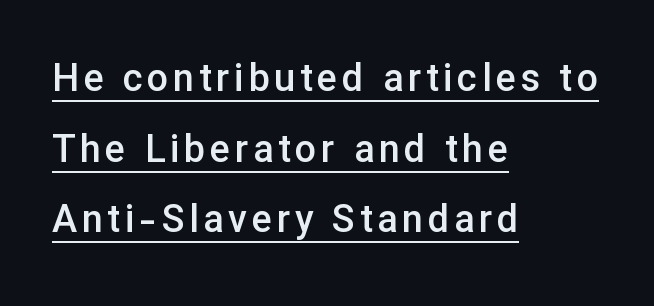
All the whitespace from short lines collects on the right. Classification — sans serif. Firm but not heavy-handed strokes: this text is semibold. The typesetter has applied underlining to the passage shown. Does the lettering tilt? It doesn't — this is upright. Spacing verdict: proportional, widths tailored to each character.
